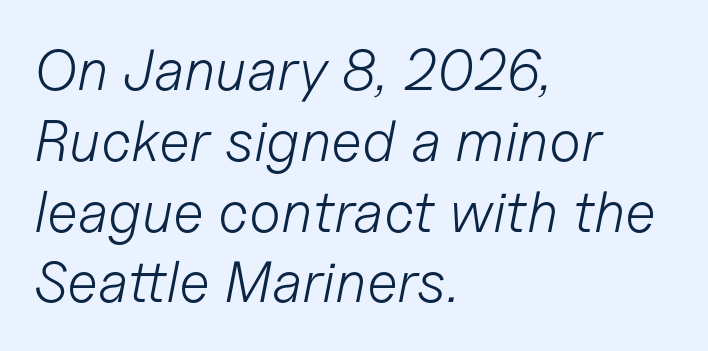
Tracking here is standard; glyphs follow each other at the usual distance. Stroke mass is kept to a normal reading level or below. Beneath every word, the page is bare. Short and long lines alike share a common starting point at left.
